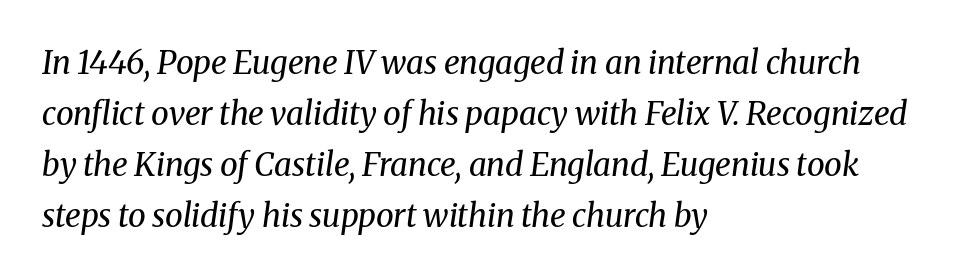
The image shows 32 px regular-weight serif type, italic (leaning right); set left-aligned, normal line spacing (1.59x), normal letter spacing, not underlined; medium stroke contrast and a medium x-height.
